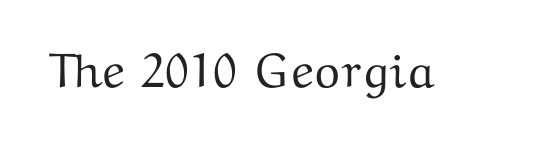
{"serif": "yes", "italic": "no", "width": "wide", "stroke_contrast": "medium", "x_height": "medium", "monospaced": "no", "underline": "no", "letter_spacing": "normal", "letter_spacing_em": 0.0, "glyph_px": 48}
